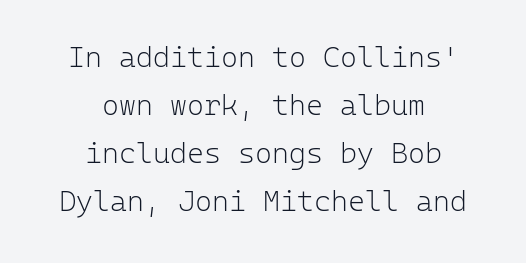
{"serif": "no", "italic": "no", "bold": "no", "weight": "light", "width": "normal", "stroke_contrast": "low", "x_height": "medium", "monospaced": "yes", "underline": "no", "align": "center", "line_spacing": "normal", "line_spacing_ratio": 1.66, "letter_spacing": "normal", "letter_spacing_em": 0.0, "glyph_px": 29}
